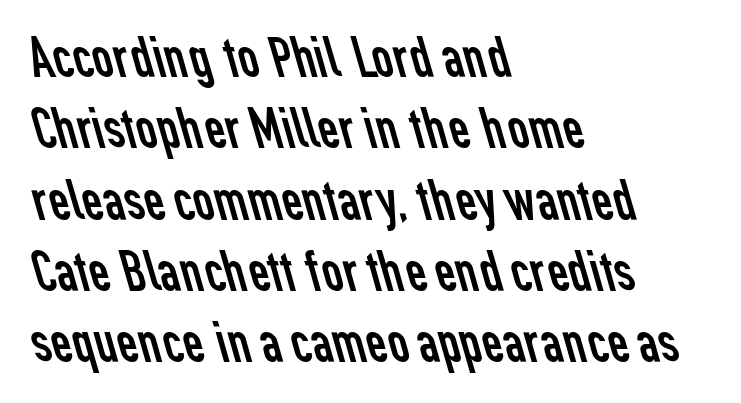
Check the space under the baseline: it is left empty. The passage shown is typed in a proportional face where columns would drift. The typesetting does not lean heavy: it is not bold. A student would call this left alignment; a typographer would say flush left, rag right.
